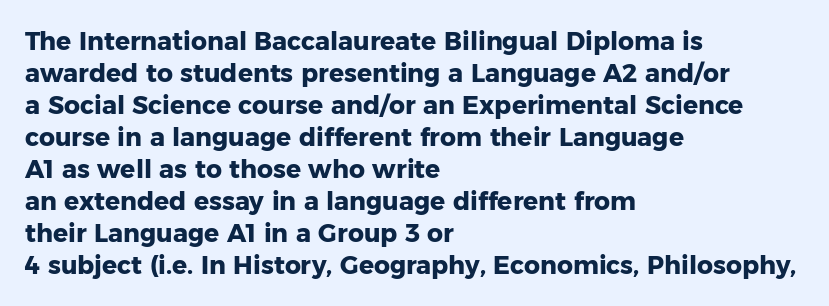
The typesetter chose a ragged-right arrangement here. The line texture is even and compact thanks to regular tracking. Summary of weight: heavy, a full bold. Vertically, the passage feels balanced, rows spaced as you'd expect. In terms of posture, this sample is upright.
